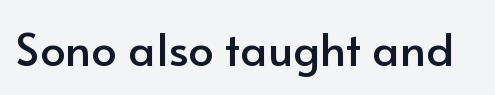
The image shows 45 px sans-serif type, upright; set normal letter spacing, not underlined; low stroke contrast and a small x-height.
